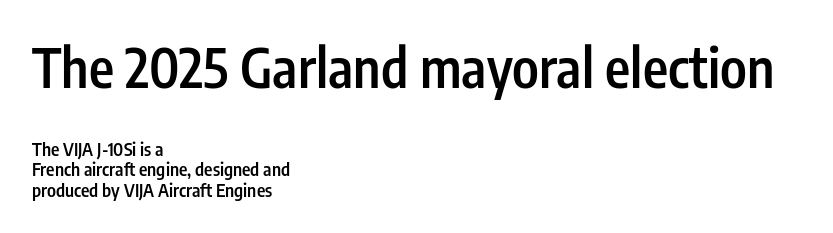
Q: Is the text bold? A: Semi-bold.
Q: Is the text italic (slanted)? A: No, it is upright.
Q: Is the typeface a serif or a sans-serif typeface? A: Sans-serif.
Q: Is the text underlined? A: No.
Q: How is the paragraph aligned? A: Left-aligned.
Q: Is the spacing between letters normal or unusually wide? A: Normal.
Q: Is the spacing between lines tight, normal or loose? A: Tight.
Q: Which block of text is set in a larger size, the first (top) or the second (bottom)? A: The first (top) one.
Q: Width (condensed, normal, or wide)? A: Condensed.
Q: Stroke contrast? A: Low.
Q: x-height? A: Medium.
Q: Monospaced? A: No.
